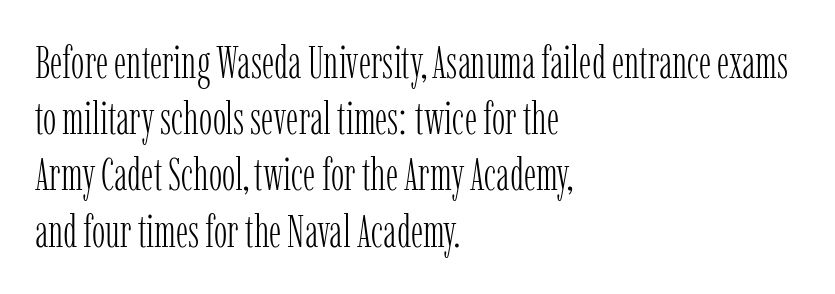
The image shows 45 px light, condensed serif type, upright; set left-aligned, normal line spacing (1.25x), normal letter spacing, not underlined; low stroke contrast and a medium x-height.
